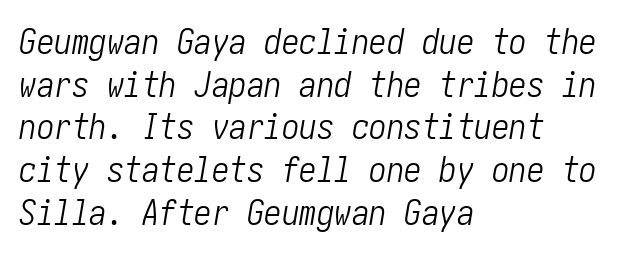
The image shows 35 px light, condensed type, italic (leaning right); set left-aligned, line spacing 1.22x, normal letter spacing, not underlined; low stroke contrast and a medium x-height.
